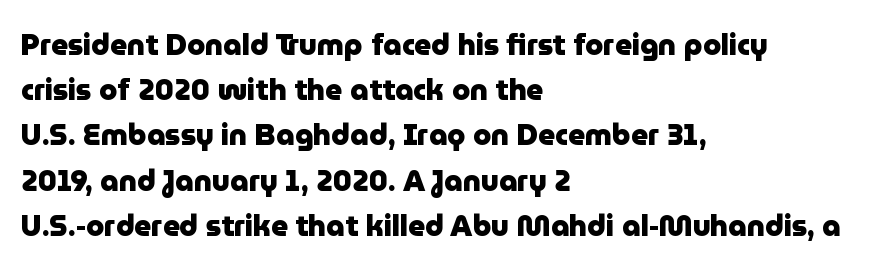
The image shows 29 px heavy sans-serif type, upright; set left-aligned, normal line spacing (1.56x), normal letter spacing, not underlined; low stroke contrast and a medium x-height.
